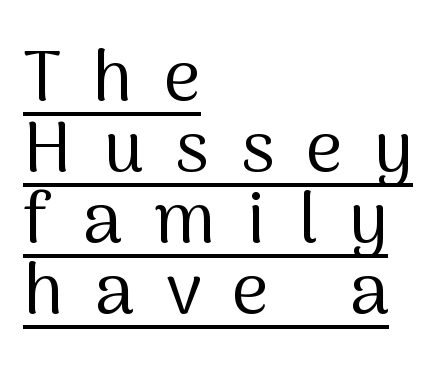
Q: Is the text bold? A: No.
Q: Is the text italic (slanted)? A: No, it is upright.
Q: Is the typeface a serif or a sans-serif typeface? A: Sans-serif.
Q: Is the text underlined? A: Yes.
Q: How is the paragraph aligned? A: Left-aligned.
Q: Is the spacing between letters normal or unusually wide? A: Unusually wide.
Q: Is the spacing between lines tight, normal or loose? A: Tight.
Q: Width (condensed, normal, or wide)? A: Normal.
Q: Stroke contrast? A: Medium.
Q: x-height? A: Medium.
Q: Monospaced? A: No.
